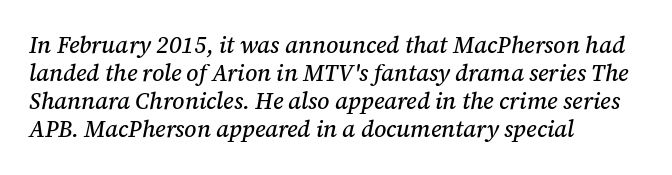
Q: Is the text italic (slanted)? A: Yes, it leans right by about 12 degrees.
Q: Is the text underlined? A: No.
Q: How is the paragraph aligned? A: Left-aligned.
Q: Is the spacing between letters normal or unusually wide? A: Normal.
